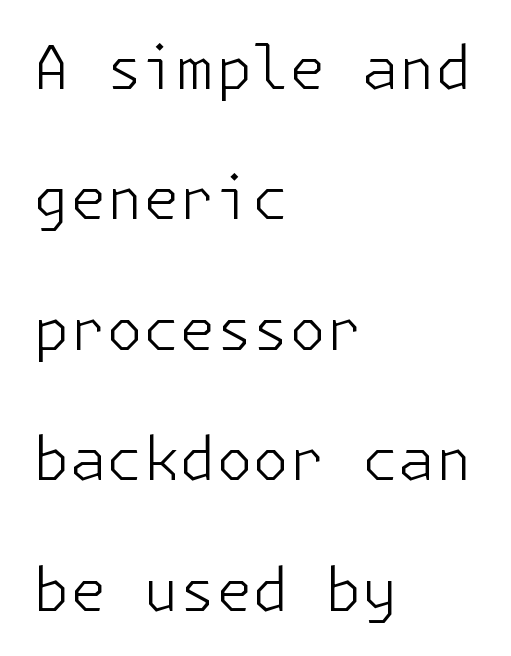
Designer's note — italics off, roman on. The baseline area is clear. Horizontally, the lines are justified to the leading edge only. You could fit nearly another row in the gap between these rows. How are the letters spaced? Ordinarily, with no added tracking. Classification — sans serif.
